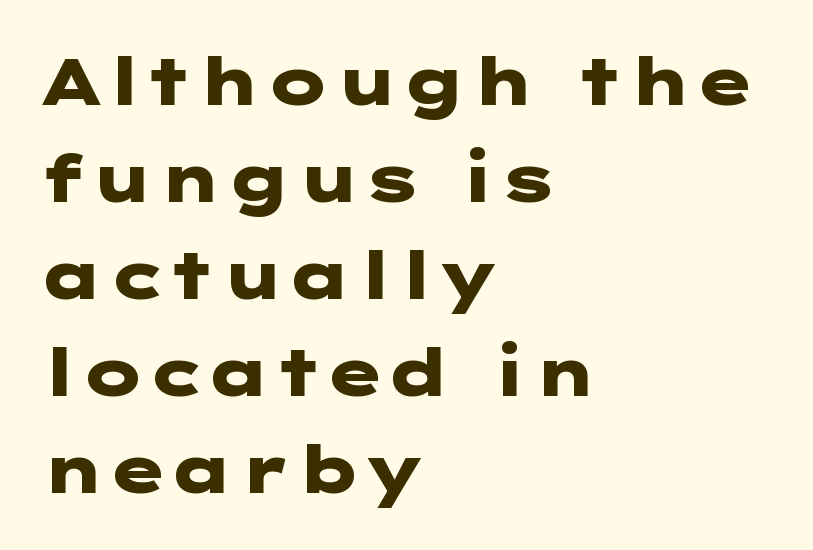
The image shows 66 px heavy, wide sans-serif type, upright; set left-aligned, normal line spacing (1.47x), normal letter spacing, not underlined; low stroke contrast and a medium x-height.
